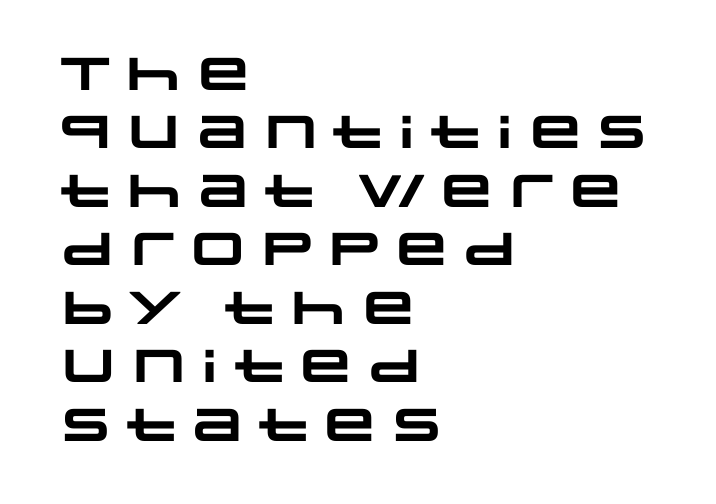
{"serif": "no", "bold": "yes", "weight": "heavy", "width": "wide", "stroke_contrast": "low", "x_height": "large", "monospaced": "no", "underline": "no", "align": "left", "line_spacing": "normal", "line_spacing_ratio": 1.27, "letter_spacing": "normal", "letter_spacing_em": 0.0, "glyph_px": 46}
